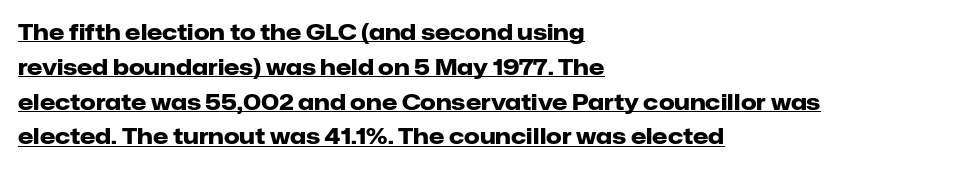
The lines are quadded left. Thick stems and heavy bowls — unmistakably bold. Between one letter and the next there's only the usual sliver of space. Looks like someone drew a line under every word here. Horizontal bands of white between lines are of average thickness.
